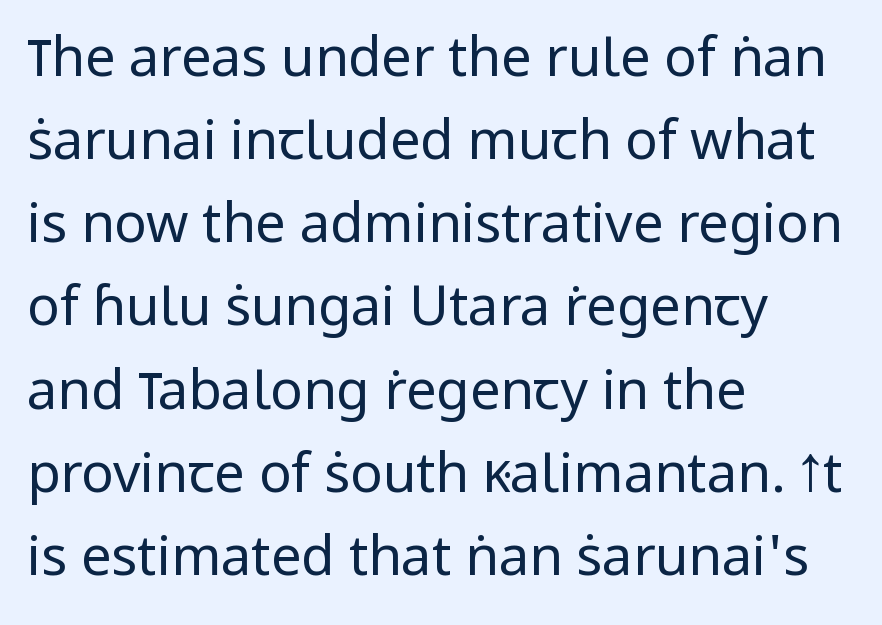
{"serif": "no", "italic": "no", "bold": "no", "weight": "regular", "width": "normal", "stroke_contrast": "low", "x_height": "medium", "monospaced": "no", "underline": "no", "align": "left", "line_spacing": "normal", "line_spacing_ratio": 1.54, "letter_spacing": "normal", "letter_spacing_em": 0.0, "glyph_px": 54}
